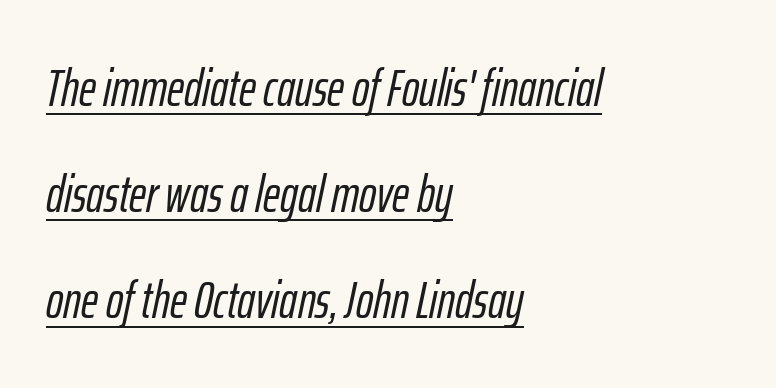
Q: Is the text italic (slanted)? A: Yes, it leans right by about 12 degrees.
Q: Is the text underlined? A: Yes.
Q: How is the paragraph aligned? A: Left-aligned.
Q: Is the spacing between letters normal or unusually wide? A: Normal.
Q: Is the spacing between lines tight, normal or loose? A: Loose.
Q: Width (condensed, normal, or wide)? A: Condensed.
Q: Stroke contrast? A: Low.
Q: x-height? A: Medium.
Q: Monospaced? A: No.
